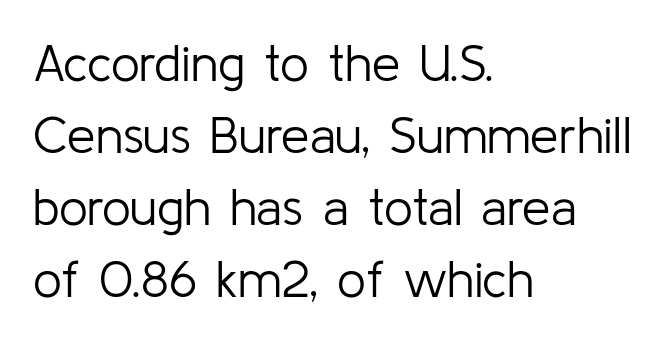
The image shows 51 px light sans-serif type, upright; set left-aligned, normal line spacing (1.41x), normal letter spacing, not underlined; low stroke contrast and a medium x-height.
